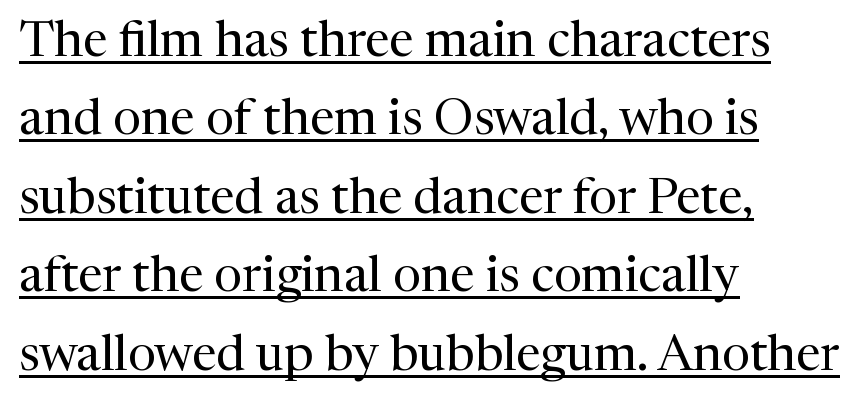
Q: Is the text bold? A: No.
Q: Is the text italic (slanted)? A: No, it is upright.
Q: Is the typeface a serif or a sans-serif typeface? A: Serif.
Q: Is the text underlined? A: Yes.
Q: How is the paragraph aligned? A: Left-aligned.
Q: Is the spacing between letters normal or unusually wide? A: Normal.
Q: Is the spacing between lines tight, normal or loose? A: Normal.
Q: Width (condensed, normal, or wide)? A: Normal.
Q: Stroke contrast? A: Medium.
Q: x-height? A: Medium.
Q: Monospaced? A: No.
